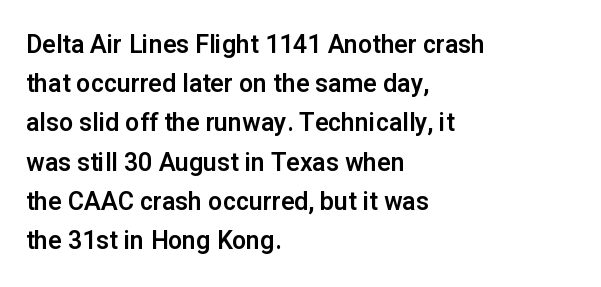
The foot of each line stays bare and open. Upright lettering throughout. Characters follow at the spacing the type designer built in. Line spacing here is normal.
